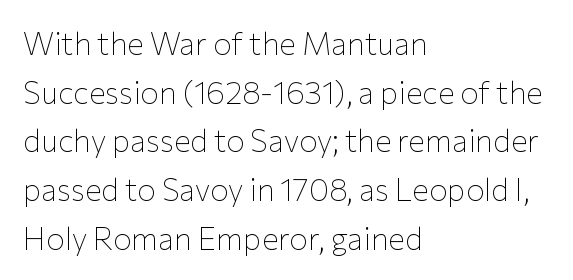
The image shows 31 px thin sans-serif type, upright; set left-aligned, normal line spacing (1.57x), normal letter spacing, not underlined; low stroke contrast and a medium x-height.
